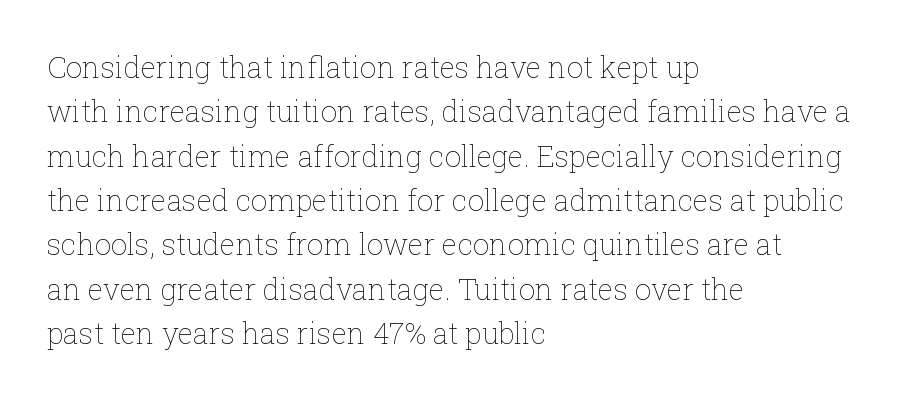
The image shows 29 px thin type, upright; set left-aligned, normal line spacing (1.53x), normal letter spacing, not underlined; low stroke contrast and a medium x-height.
